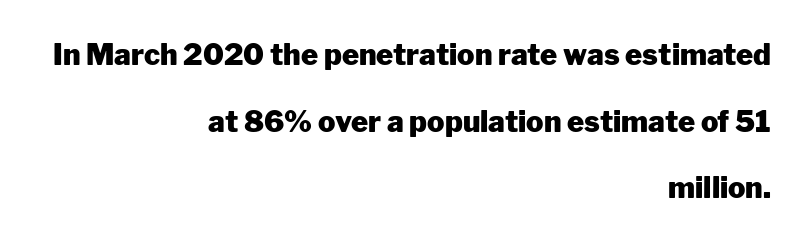
{"serif": "no", "italic": "no", "bold": "yes", "weight": "heavy", "width": "normal", "stroke_contrast": "low", "x_height": "medium", "monospaced": "no", "underline": "no", "align": "right", "line_spacing": "loose", "line_spacing_ratio": 2.3, "letter_spacing": "normal", "letter_spacing_em": 0.0, "glyph_px": 29}
